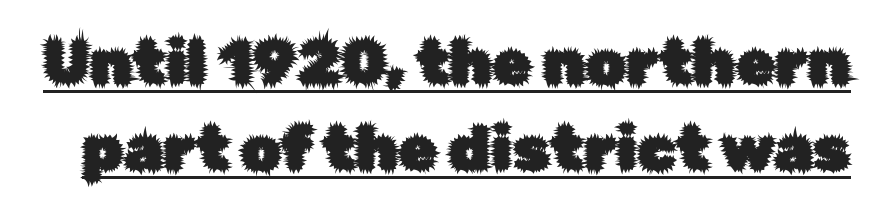
The image shows 63 px sans-serif type, upright; set normal line spacing (1.36x), normal letter spacing, underlined; low stroke contrast and a medium x-height.
